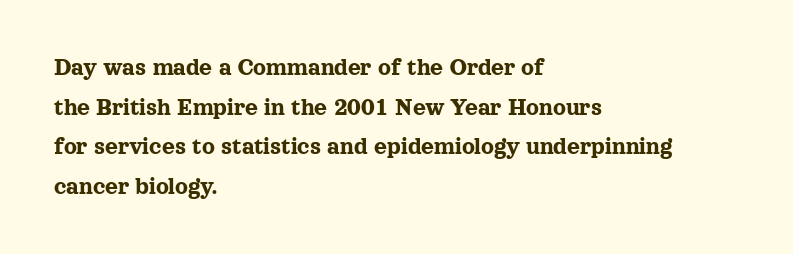
Q: Is the text italic (slanted)? A: No, it is upright.
Q: Is the text underlined? A: No.
Q: How is the paragraph aligned? A: Left-aligned.
Q: Is the spacing between letters normal or unusually wide? A: Normal.
Q: Is the spacing between lines tight, normal or loose? A: Normal.
